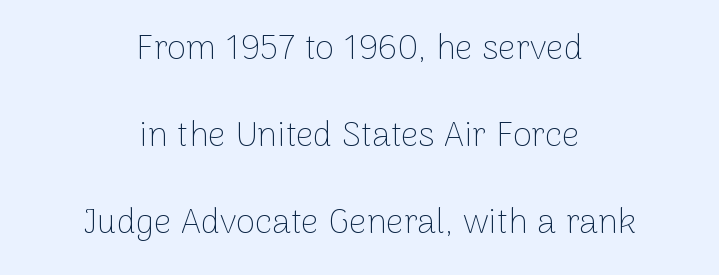
Widely set lines give the paragraph a tall, airy silhouette. The lines in this sample share a center point and differ in where they start and stop. The glyphs are unaccompanied by any horizontal stroke below them. The characters are drawn with everyday or finer stroke widths. Compared with typical body copy, the letter spacing here is the same. A typesetter would mark this as roman, not italic.
